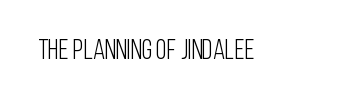
Q: Is the text bold? A: No.
Q: Is the text italic (slanted)? A: No, it is upright.
Q: Is the typeface a serif or a sans-serif typeface? A: Sans-serif.
Q: Is the text underlined? A: No.
Q: Is the spacing between letters normal or unusually wide? A: Normal.
Q: Width (condensed, normal, or wide)? A: Condensed.
Q: Stroke contrast? A: Low.
Q: x-height? A: Large.
Q: Monospaced? A: No.
